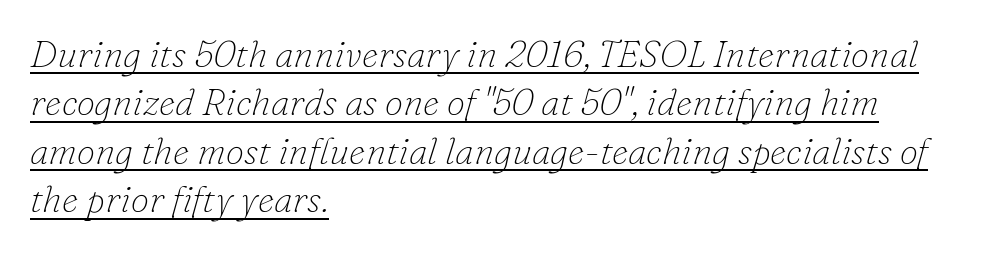
Q: Is the text bold? A: No.
Q: Is the text italic (slanted)? A: Yes, it leans right by about 16 degrees.
Q: Is the typeface a serif or a sans-serif typeface? A: Serif.
Q: Is the text underlined? A: Yes.
Q: How is the paragraph aligned? A: Left-aligned.
Q: Is the spacing between letters normal or unusually wide? A: Normal.
Q: Is the spacing between lines tight, normal or loose? A: Normal.
Q: Width (condensed, normal, or wide)? A: Normal.
Q: Stroke contrast? A: Low.
Q: x-height? A: Small.
Q: Monospaced? A: No.
